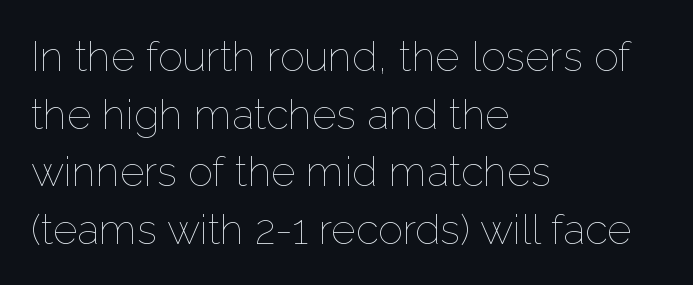
Note the varied advance widths — an 'i' is clearly narrower than an 'm'. Here the glyphs are tracked normally, forming tight word shapes. Notice how the passage keeps a crisp vertical edge on the left only. Words float on clear page, feet unadorned.
